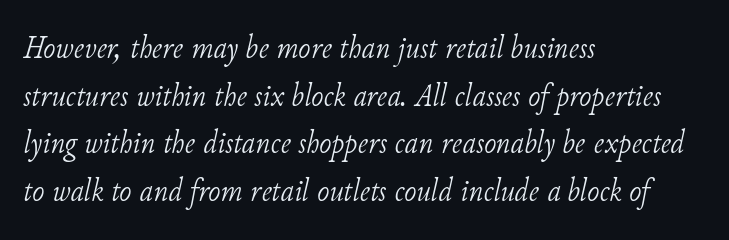
The image shows 33 px light serif type, italic (leaning right); set left-aligned, normal line spacing (1.44x), normal letter spacing, not underlined; low stroke contrast and a small x-height.
